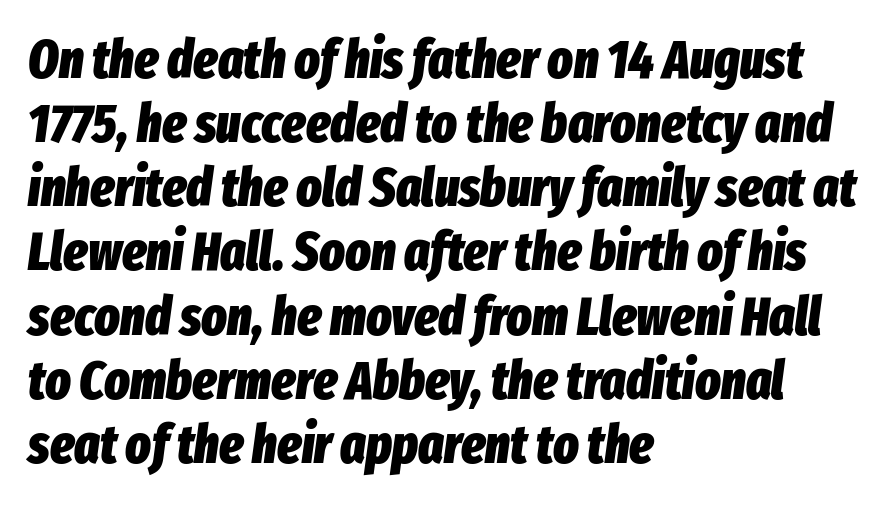
The image shows 53 px heavy, condensed type, italic (leaning right); set left-aligned, line spacing 1.21x, normal letter spacing, not underlined; low stroke contrast and a medium x-height.
